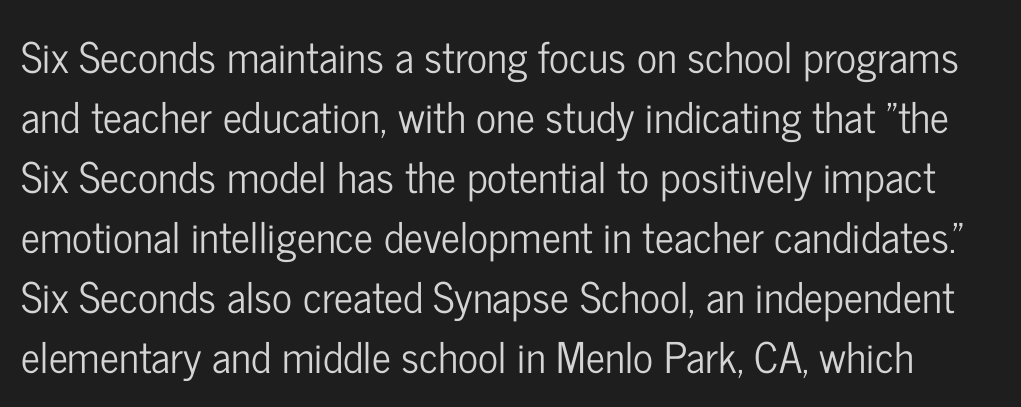
{"serif": "no", "italic": "no", "width": "condensed", "stroke_contrast": "low", "x_height": "medium", "monospaced": "no", "underline": "no", "line_spacing": "normal", "line_spacing_ratio": 1.43, "letter_spacing": "normal", "letter_spacing_em": 0.0, "glyph_px": 42}
